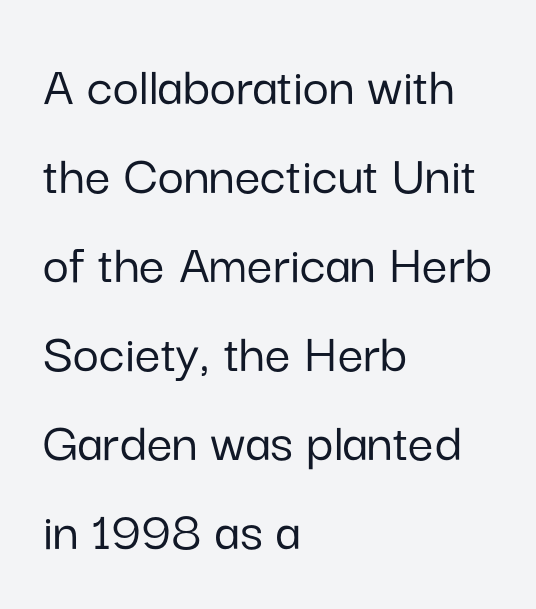
Q: Is the text italic (slanted)? A: No, it is upright.
Q: Is the typeface a serif or a sans-serif typeface? A: Sans-serif.
Q: Is the text underlined? A: No.
Q: How is the paragraph aligned? A: Left-aligned.
Q: Is the spacing between letters normal or unusually wide? A: Normal.
Q: Is the spacing between lines tight, normal or loose? A: Normal.
Q: Width (condensed, normal, or wide)? A: Normal.
Q: Stroke contrast? A: Low.
Q: x-height? A: Medium.
Q: Monospaced? A: No.
